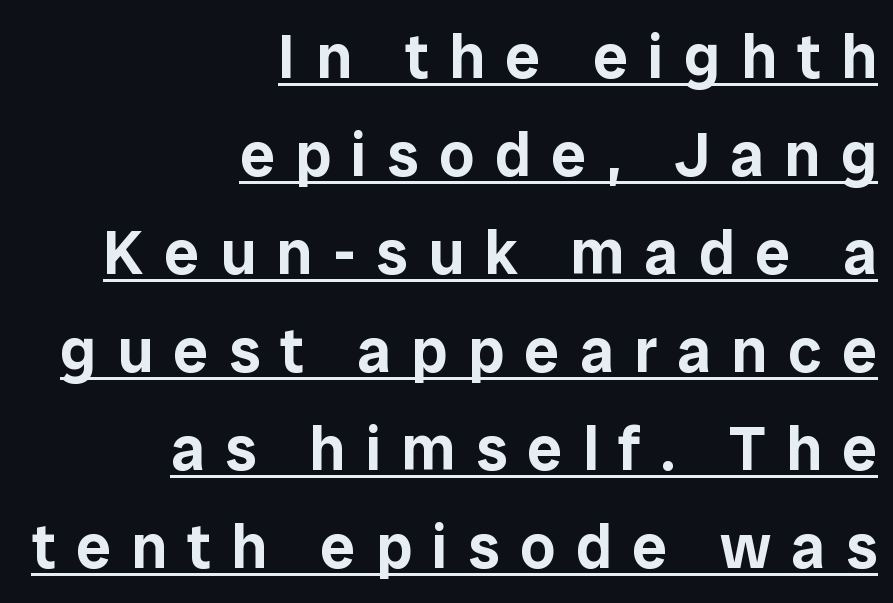
Q: Is the text italic (slanted)? A: No, it is upright.
Q: Is the typeface a serif or a sans-serif typeface? A: Sans-serif.
Q: Is the text underlined? A: Yes.
Q: How is the paragraph aligned? A: Right-aligned.
Q: Is the spacing between letters normal or unusually wide? A: Unusually wide.
Q: Is the spacing between lines tight, normal or loose? A: Normal.
Q: Width (condensed, normal, or wide)? A: Normal.
Q: Stroke contrast? A: Low.
Q: x-height? A: Medium.
Q: Monospaced? A: No.
